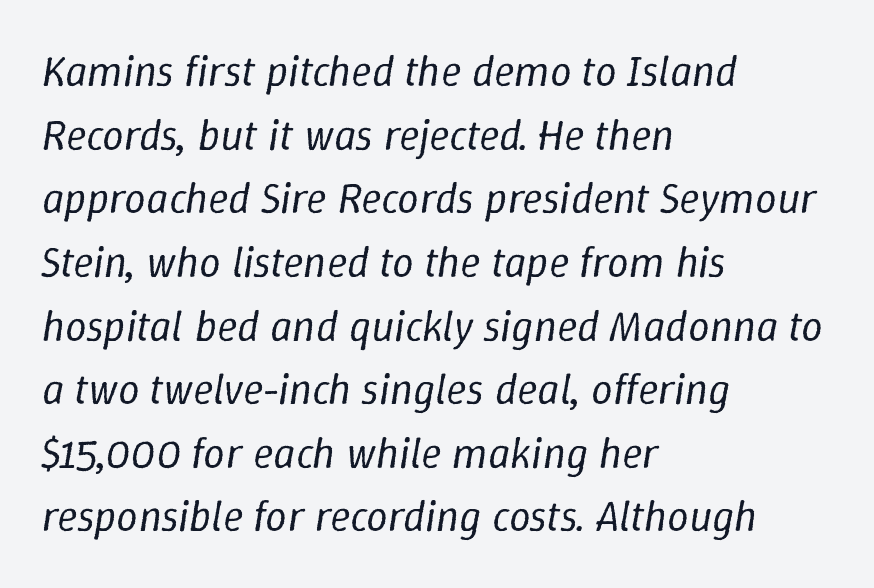
You could not count columns in this text — the font is proportionally spaced. Beneath every word, the page is bare. The lines sit at an ordinary, default distance from one another. The paragraph has a hard left edge and a soft right edge. Tracking value appears to be zero — textbook default spacing.
